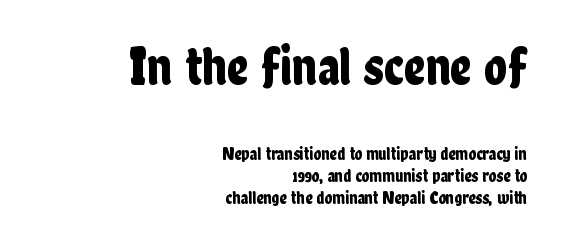
This rendering leaves character spacing at its baseline value. Upright lettering throughout. The strip under each line holds only bare page. Check where the strokes stop: nothing finishes them off — pure sans. Reading top to bottom, the characters get smaller at the block break. Is the block centered? No — it sits flush against the right margin.
